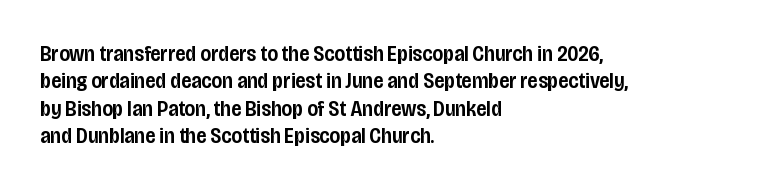
The image shows 22 px text type, upright; set left-aligned, normal line spacing (1.25x), normal letter spacing, not underlined.
